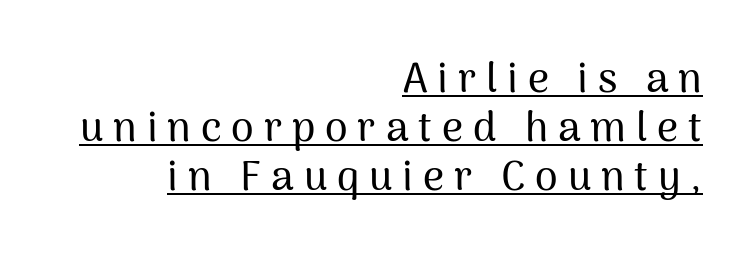
Q: Is the text italic (slanted)? A: No, it is upright.
Q: Is the typeface a serif or a sans-serif typeface? A: Sans-serif.
Q: Is the text underlined? A: Yes.
Q: How is the paragraph aligned? A: Right-aligned.
Q: Is the spacing between letters normal or unusually wide? A: Unusually wide.
Q: Width (condensed, normal, or wide)? A: Normal.
Q: Stroke contrast? A: Medium.
Q: x-height? A: Medium.
Q: Monospaced? A: No.
